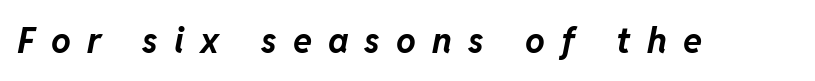
{"italic": "yes", "lean": "right", "slant_degrees": 11, "bold": "yes", "weight": "bold", "width": "normal", "stroke_contrast": "low", "x_height": "medium", "monospaced": "no", "underline": "no", "letter_spacing": "wide", "letter_spacing_em": 0.46, "glyph_px": 35}
